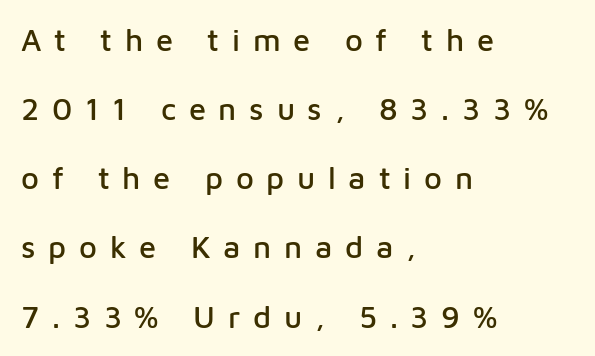
Q: Is the text italic (slanted)? A: No, it is upright.
Q: Is the typeface a serif or a sans-serif typeface? A: Sans-serif.
Q: Is the text underlined? A: No.
Q: How is the paragraph aligned? A: Left-aligned.
Q: Is the spacing between letters normal or unusually wide? A: Unusually wide.
Q: Is the spacing between lines tight, normal or loose? A: Loose.
Q: Width (condensed, normal, or wide)? A: Normal.
Q: Stroke contrast? A: Low.
Q: x-height? A: Medium.
Q: Monospaced? A: No.
